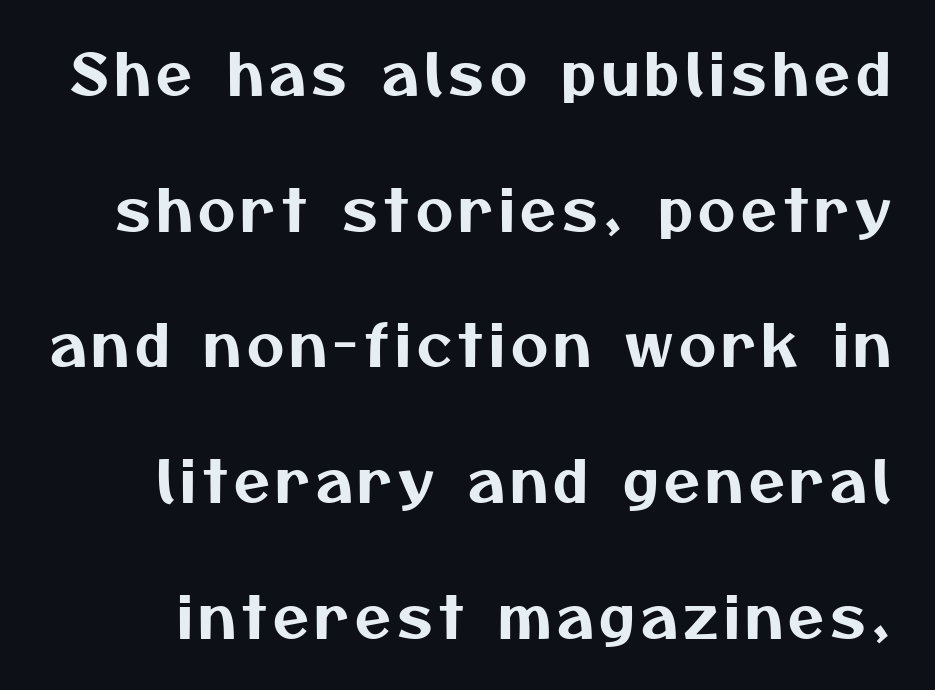
{"serif": "no", "width": "normal", "stroke_contrast": "medium", "x_height": "medium", "monospaced": "no", "underline": "no", "line_spacing": "loose", "line_spacing_ratio": 2.34, "glyph_px": 58}
